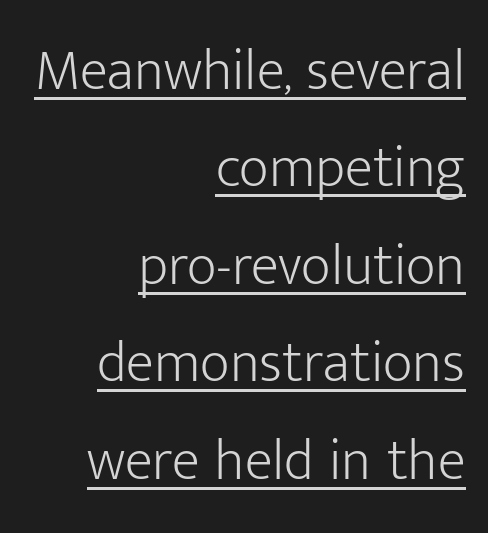
Q: Is the text bold? A: No.
Q: Is the text italic (slanted)? A: No, it is upright.
Q: Is the typeface a serif or a sans-serif typeface? A: Sans-serif.
Q: Is the text underlined? A: Yes.
Q: How is the paragraph aligned? A: Right-aligned.
Q: Is the spacing between letters normal or unusually wide? A: Normal.
Q: Is the spacing between lines tight, normal or loose? A: Normal.
Q: Width (condensed, normal, or wide)? A: Normal.
Q: Stroke contrast? A: Low.
Q: x-height? A: Medium.
Q: Monospaced? A: No.
